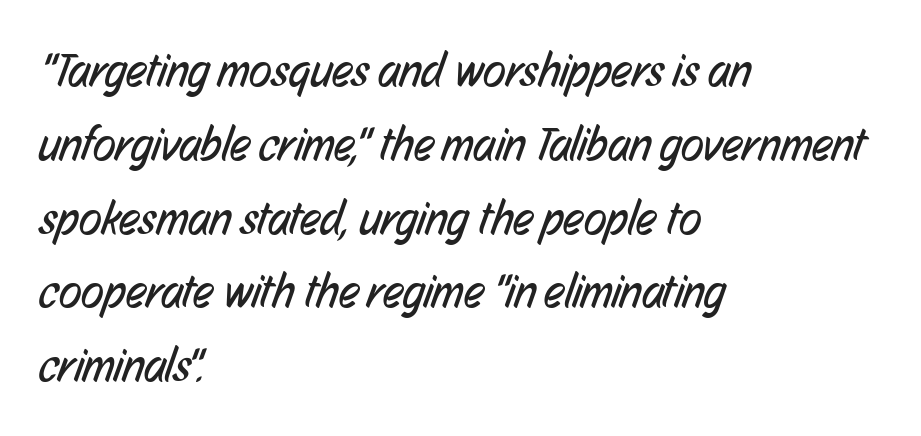
The image shows 47 px regular-weight, condensed sans-serif type; set left-aligned, normal line spacing (1.57x), normal letter spacing, not underlined; low stroke contrast and a medium x-height.
